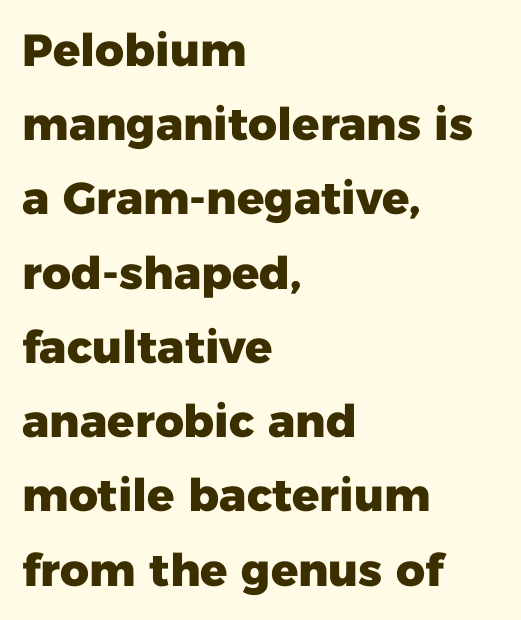
Q: Is the text bold? A: Yes.
Q: Is the text italic (slanted)? A: No, it is upright.
Q: Is the typeface a serif or a sans-serif typeface? A: Sans-serif.
Q: Is the text underlined? A: No.
Q: How is the paragraph aligned? A: Left-aligned.
Q: Is the spacing between letters normal or unusually wide? A: Normal.
Q: Is the spacing between lines tight, normal or loose? A: Normal.
Q: Width (condensed, normal, or wide)? A: Normal.
Q: Stroke contrast? A: Low.
Q: x-height? A: Medium.
Q: Monospaced? A: No.
